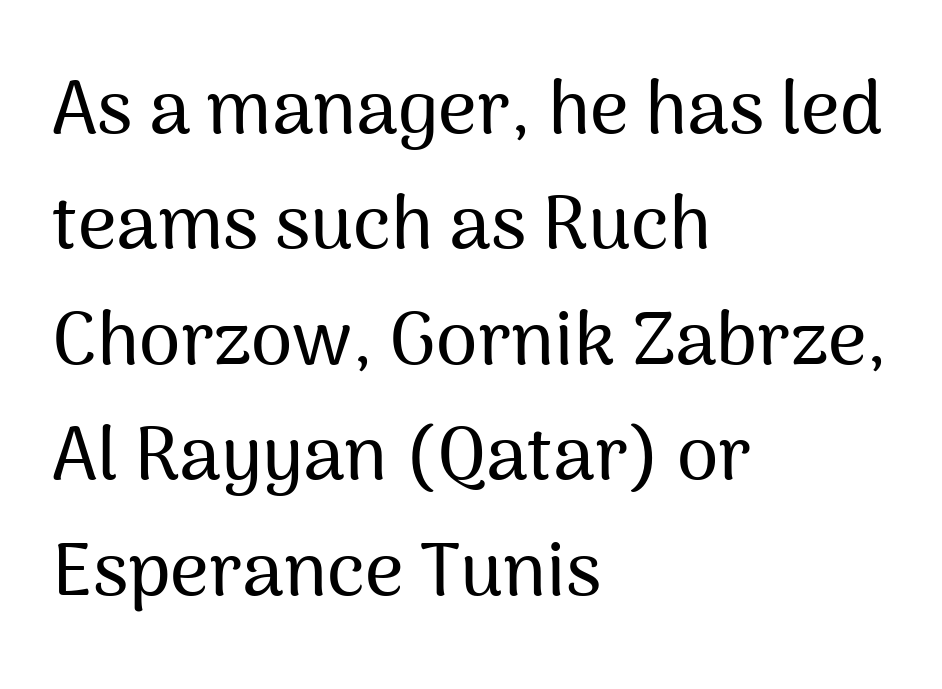
Q: Is the text italic (slanted)? A: No, it is upright.
Q: Is the typeface a serif or a sans-serif typeface? A: Sans-serif.
Q: Is the text underlined? A: No.
Q: How is the paragraph aligned? A: Left-aligned.
Q: Is the spacing between letters normal or unusually wide? A: Normal.
Q: Is the spacing between lines tight, normal or loose? A: Normal.
Q: Width (condensed, normal, or wide)? A: Normal.
Q: Stroke contrast? A: Medium.
Q: x-height? A: Medium.
Q: Monospaced? A: No.
